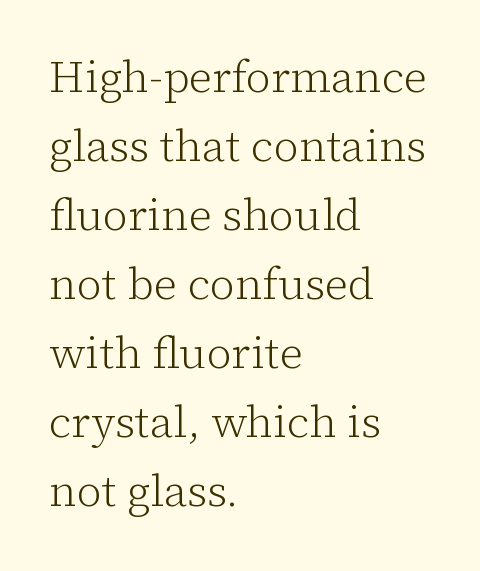
Q: Is the text bold? A: No.
Q: Is the text italic (slanted)? A: No, it is upright.
Q: Is the typeface a serif or a sans-serif typeface? A: Serif.
Q: Is the text underlined? A: No.
Q: How is the paragraph aligned? A: Left-aligned.
Q: Is the spacing between letters normal or unusually wide? A: Normal.
Q: Is the spacing between lines tight, normal or loose? A: Normal.
Q: Width (condensed, normal, or wide)? A: Normal.
Q: Stroke contrast? A: Low.
Q: x-height? A: Medium.
Q: Monospaced? A: No.
